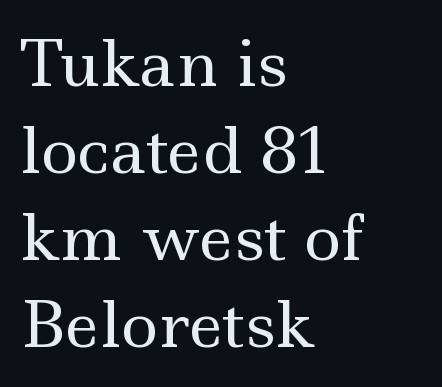
Q: Is the text bold? A: No.
Q: Is the text italic (slanted)? A: No, it is upright.
Q: Is the typeface a serif or a sans-serif typeface? A: Serif.
Q: Is the text underlined? A: No.
Q: How is the paragraph aligned? A: Left-aligned.
Q: Is the spacing between letters normal or unusually wide? A: Normal.
Q: Is the spacing between lines tight, normal or loose? A: Normal.
Q: Width (condensed, normal, or wide)? A: Wide.
Q: x-height? A: Small.
Q: Monospaced? A: No.
